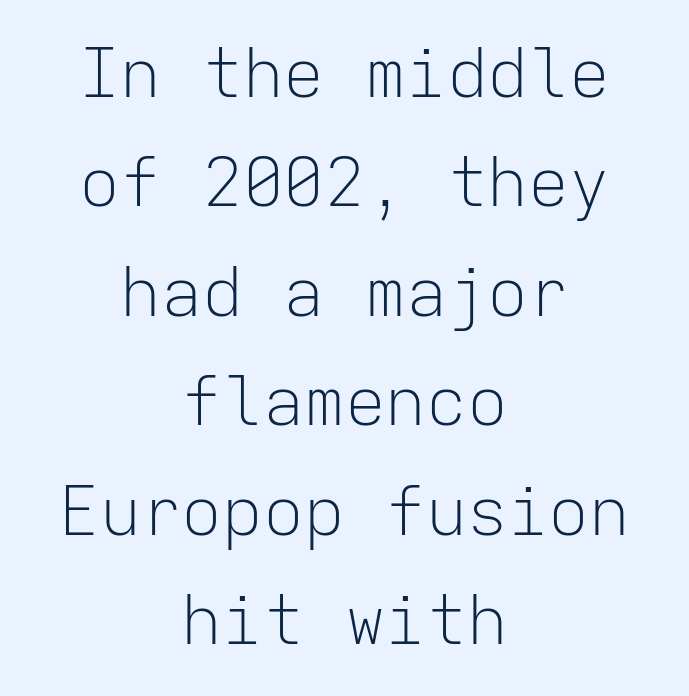
The image shows 68 px light sans-serif type, upright, monospaced; set centered, normal line spacing (1.61x), normal letter spacing, not underlined; low stroke contrast and a medium x-height.
